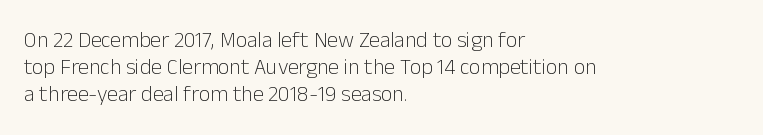
Q: Is the text bold? A: No.
Q: Is the text italic (slanted)? A: No, it is upright.
Q: Is the text underlined? A: No.
Q: How is the paragraph aligned? A: Left-aligned.
Q: Is the spacing between letters normal or unusually wide? A: Normal.
